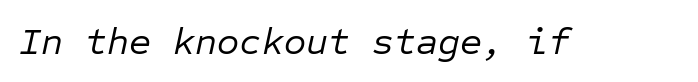
The letterforms sit shoulder to shoulder at normal distance. The typesetting does not lean heavy: it is not bold. The rendering applies a slant to the glyphs. Do the characters align in a grid? Yes, the font is monospaced. Clear beneath every line of the passage.
